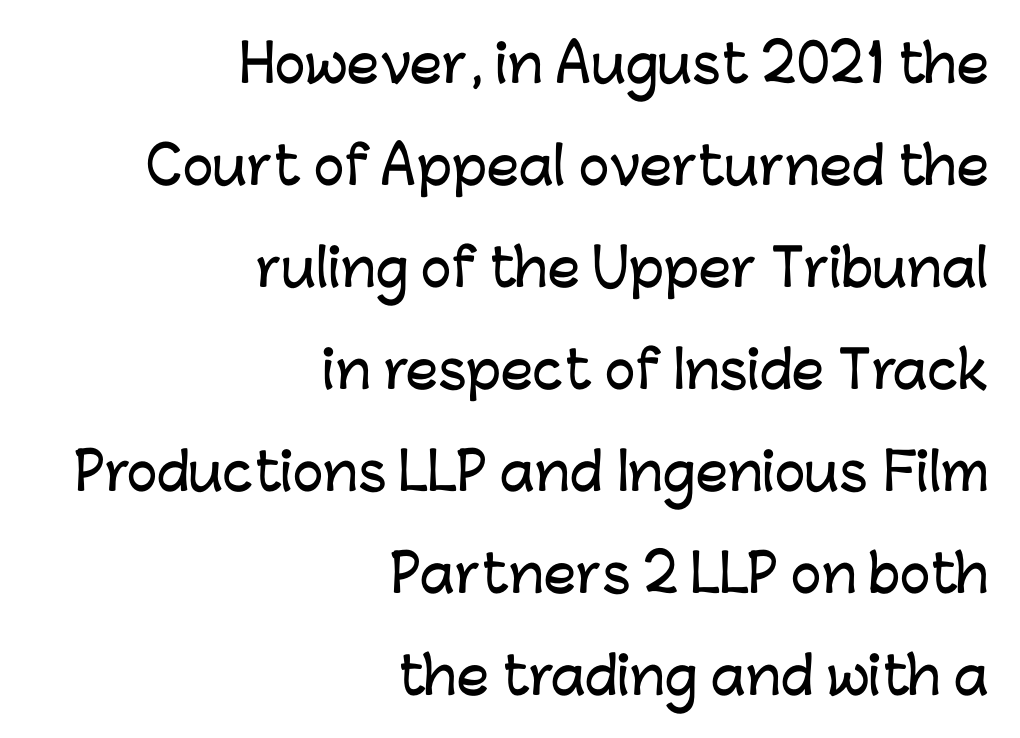
The image shows 51 px sans-serif type, upright; set right-aligned, loose line spacing (2.0x), normal letter spacing, not underlined; low stroke contrast and a medium x-height.
